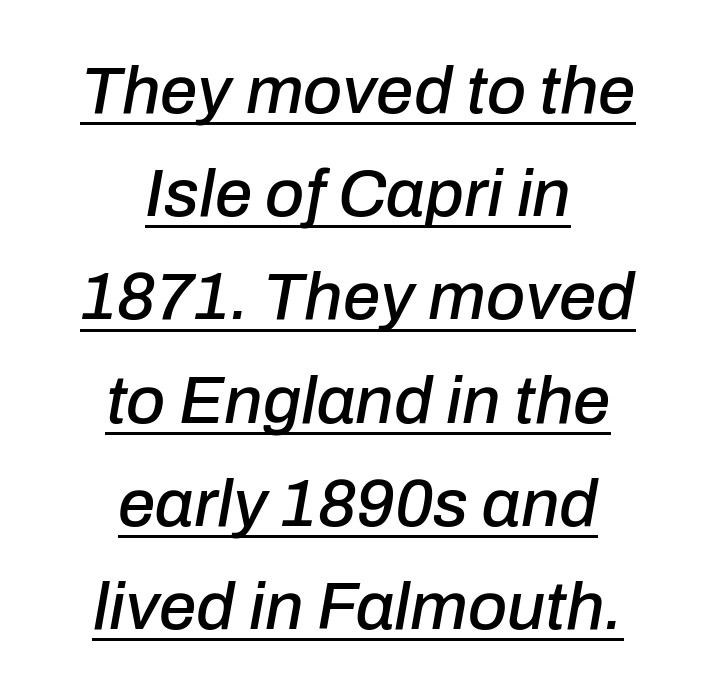
Q: Is the text italic (slanted)? A: Yes, it leans right by about 10 degrees.
Q: Is the text underlined? A: Yes.
Q: How is the paragraph aligned? A: Centered.
Q: Is the spacing between letters normal or unusually wide? A: Normal.
Q: Is the spacing between lines tight, normal or loose? A: Normal.
Q: Width (condensed, normal, or wide)? A: Normal.
Q: Stroke contrast? A: Low.
Q: x-height? A: Medium.
Q: Monospaced? A: No.
